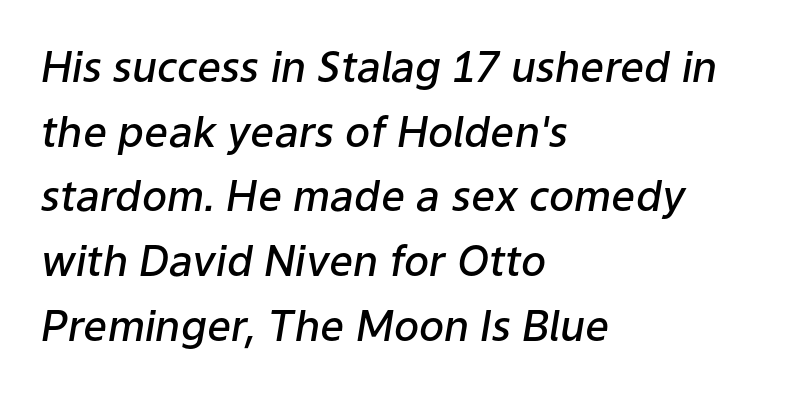
{"italic": "yes", "lean": "right", "slant_degrees": 9, "bold": "semi", "weight": "semibold", "width": "normal", "stroke_contrast": "low", "x_height": "medium", "monospaced": "no", "underline": "no", "align": "left", "line_spacing": "normal", "line_spacing_ratio": 1.54, "letter_spacing": "normal", "letter_spacing_em": 0.0, "glyph_px": 42}
